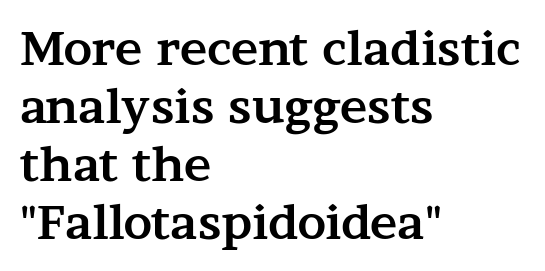
The image shows 46 px bold, wide serif type, upright; set left-aligned, normal line spacing (1.26x), normal letter spacing, not underlined; medium stroke contrast and a medium x-height.
